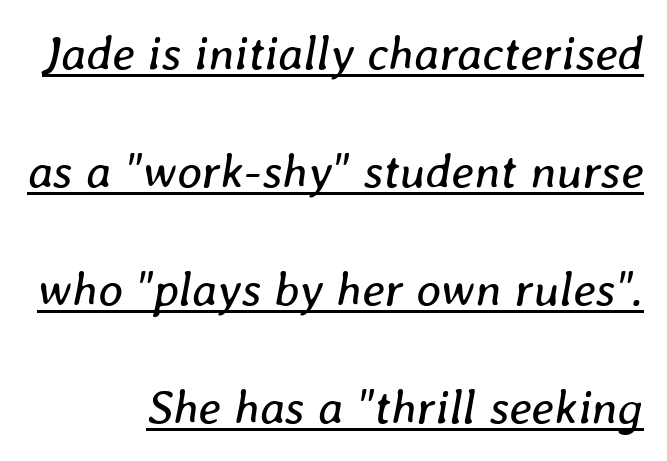
Spacing verdict: proportional, widths tailored to each character. Baseline-to-baseline distance is far greater than the letter height. These glyphs show unthickened strokes, regular width or finer. The glyphs look as if they've been sheared to an angle.
